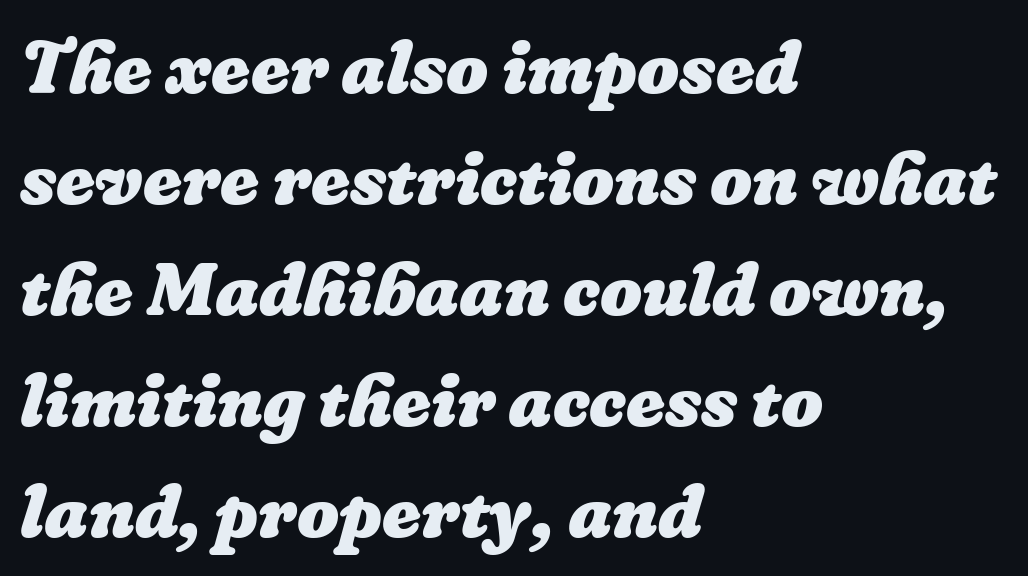
The image shows 74 px heavy type; set left-aligned, normal line spacing (1.5x), normal letter spacing, not underlined; low stroke contrast and a medium x-height.
